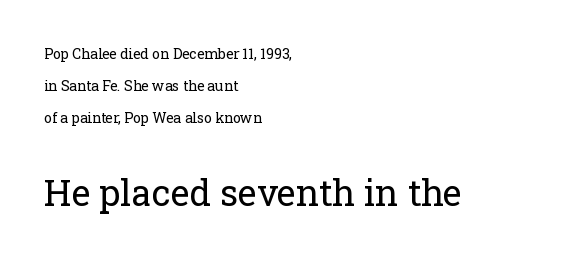
Q: Is the text bold? A: No.
Q: Is the text italic (slanted)? A: No, it is upright.
Q: Is the typeface a serif or a sans-serif typeface? A: Serif.
Q: Is the text underlined? A: No.
Q: How is the paragraph aligned? A: Left-aligned.
Q: Is the spacing between letters normal or unusually wide? A: Normal.
Q: Is the spacing between lines tight, normal or loose? A: Loose.
Q: Which block of text is set in a larger size, the first (top) or the second (bottom)? A: The second (bottom) one.
Q: Width (condensed, normal, or wide)? A: Normal.
Q: Stroke contrast? A: Low.
Q: x-height? A: Medium.
Q: Monospaced? A: No.
